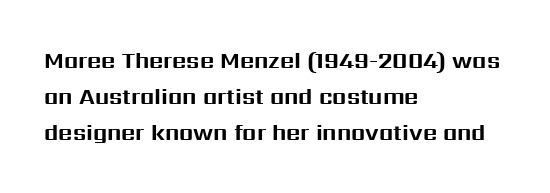
The image shows 22 px bold type, upright; set left-aligned, normal line spacing (1.64x), normal letter spacing, not underlined.
